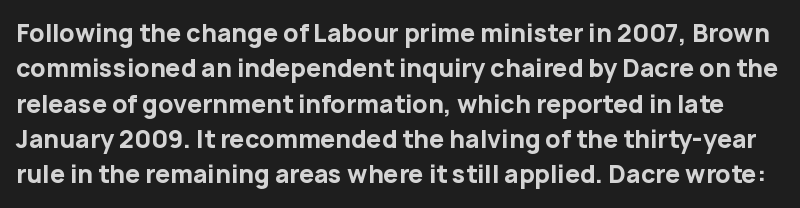
Q: Is the text bold? A: Yes.
Q: Is the text italic (slanted)? A: No, it is upright.
Q: Is the text underlined? A: No.
Q: Is the spacing between letters normal or unusually wide? A: Normal.
Q: Is the spacing between lines tight, normal or loose? A: Normal.
